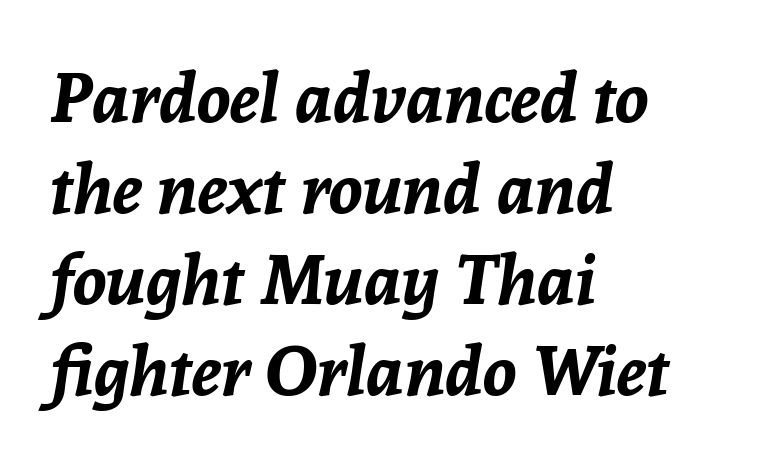
The image shows 69 px bold type, italic (leaning right); set left-aligned, normal line spacing (1.32x), normal letter spacing, not underlined; low stroke contrast and a medium x-height.
